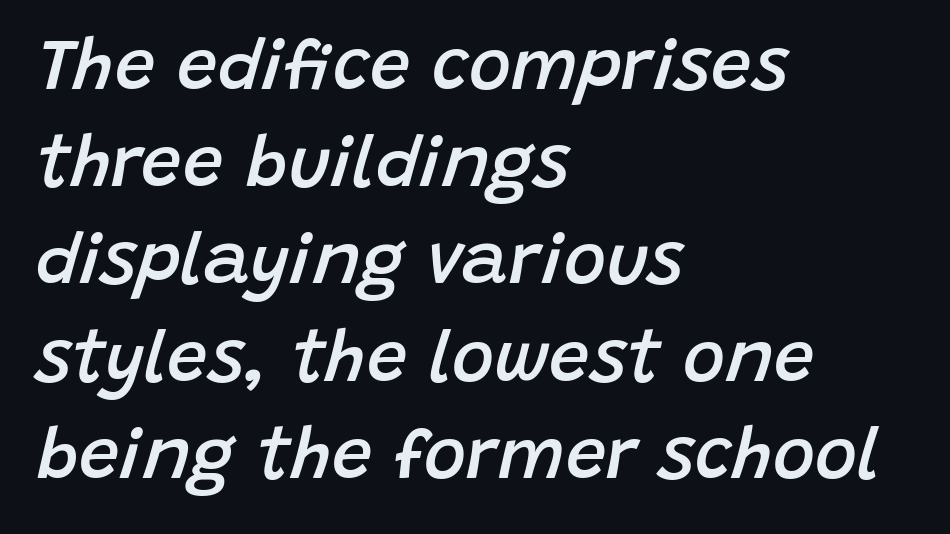
{"italic": "yes", "lean": "right", "slant_degrees": 15, "bold": "semi", "weight": "semibold", "width": "normal", "stroke_contrast": "low", "x_height": "large", "monospaced": "no", "underline": "no", "align": "left", "line_spacing": "normal", "line_spacing_ratio": 1.35, "letter_spacing": "normal", "letter_spacing_em": 0.0, "glyph_px": 72}
